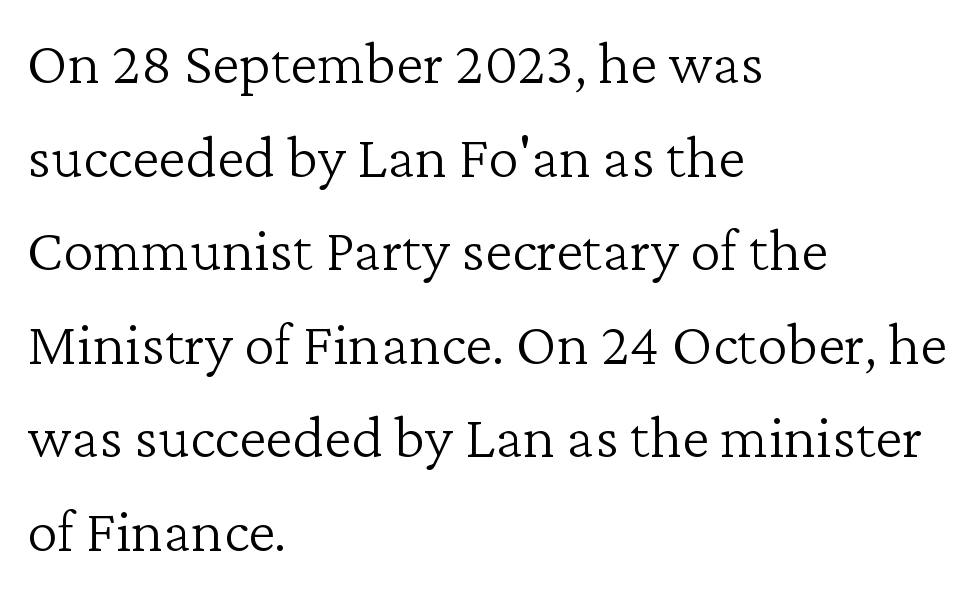
Q: Is the text bold? A: No.
Q: Is the text italic (slanted)? A: No, it is upright.
Q: Is the typeface a serif or a sans-serif typeface? A: Serif.
Q: Is the text underlined? A: No.
Q: How is the paragraph aligned? A: Left-aligned.
Q: Is the spacing between letters normal or unusually wide? A: Normal.
Q: Is the spacing between lines tight, normal or loose? A: Normal.
Q: Width (condensed, normal, or wide)? A: Normal.
Q: Stroke contrast? A: Low.
Q: x-height? A: Medium.
Q: Monospaced? A: No.
